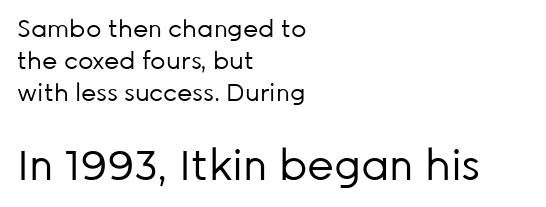
Q: Is the text bold? A: No.
Q: Is the text italic (slanted)? A: No, it is upright.
Q: Is the typeface a serif or a sans-serif typeface? A: Sans-serif.
Q: Is the text underlined? A: No.
Q: How is the paragraph aligned? A: Left-aligned.
Q: Is the spacing between letters normal or unusually wide? A: Normal.
Q: Is the spacing between lines tight, normal or loose? A: Normal.
Q: Which block of text is set in a larger size, the first (top) or the second (bottom)? A: The second (bottom) one.
Q: Width (condensed, normal, or wide)? A: Normal.
Q: Stroke contrast? A: Low.
Q: x-height? A: Medium.
Q: Monospaced? A: No.
